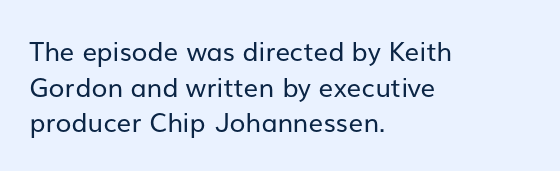
{"italic": "no", "bold": "no", "underline": "no", "align": "left", "line_spacing": "normal", "line_spacing_ratio": 1.37, "letter_spacing": "normal", "letter_spacing_em": 0.0, "glyph_px": 26}
